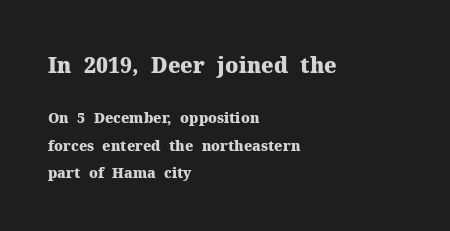
{"italic": "no", "bold": "yes", "underline": "no", "align": "left", "line_spacing": "loose", "line_spacing_ratio": 1.97, "letter_spacing": "normal", "letter_spacing_em": 0.0, "larger_block": "first", "size_ratio": 1.5, "glyph_px": 21}
